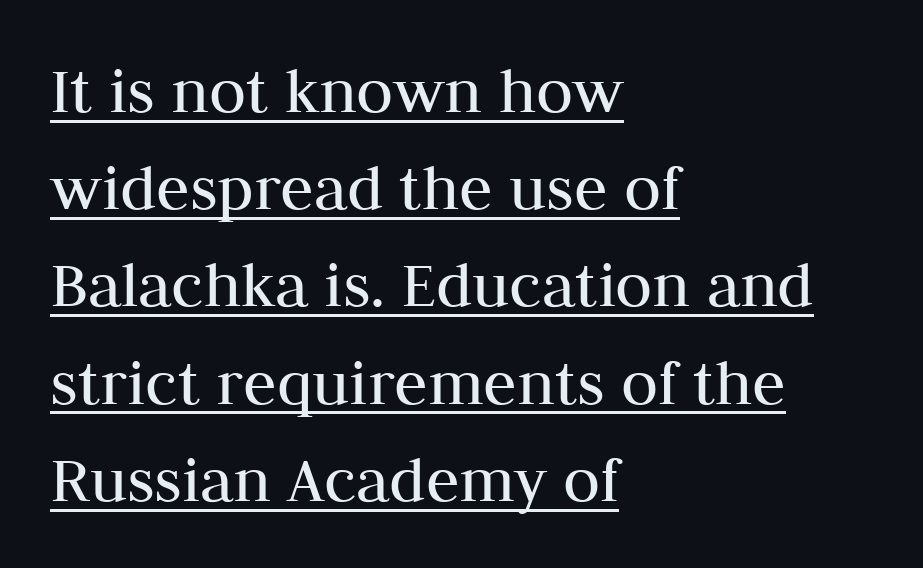
The rendering uses natural spacing where letterforms have individual widths. Teacher's note: observe the even left margin — that is flush-left alignment. Notice how a bar underscores the lettering throughout. The passage shown is not bold in any degree. The gaps between neighbouring characters are ordinary and unremarkable.
